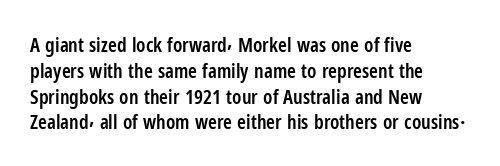
This is the in-between weight designers call semibold or demi. The passage is arranged the way most books set body copy — flush left. No word sits above an underline. Normally led — the rows are evenly, conventionally spaced. Observe the ordinary spacing: letters are neighbours, not strangers. The type sits square on the baseline with zero lean.
